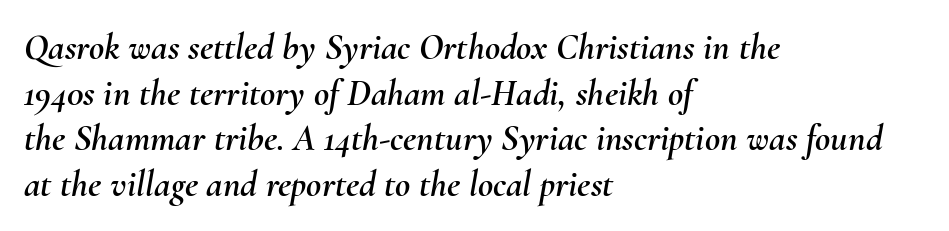
The image shows 37 px text type, italic (leaning right); set left-aligned, line spacing 1.23x, normal letter spacing, not underlined; medium stroke contrast and a small x-height.
